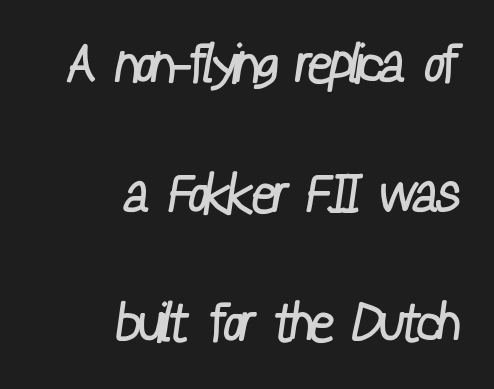
The cut favours lightness, reaching ordinary text weight at its darkest. The rendering uses natural spacing where letterforms have individual widths. Line ends are locked; line starts wander. Short note: letters normally spaced.
